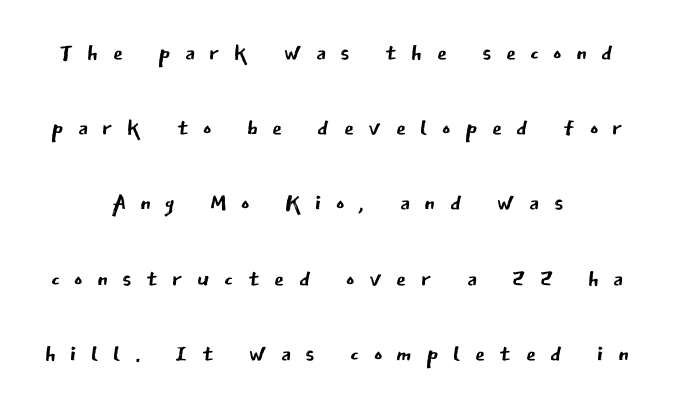
Q: Is the text bold? A: No.
Q: Is the text italic (slanted)? A: No, it is upright.
Q: Is the typeface a serif or a sans-serif typeface? A: Sans-serif.
Q: Is the text underlined? A: No.
Q: How is the paragraph aligned? A: Centered.
Q: Is the spacing between letters normal or unusually wide? A: Unusually wide.
Q: Is the spacing between lines tight, normal or loose? A: Loose.
Q: Width (condensed, normal, or wide)? A: Normal.
Q: Stroke contrast? A: Low.
Q: x-height? A: Medium.
Q: Monospaced? A: No.
